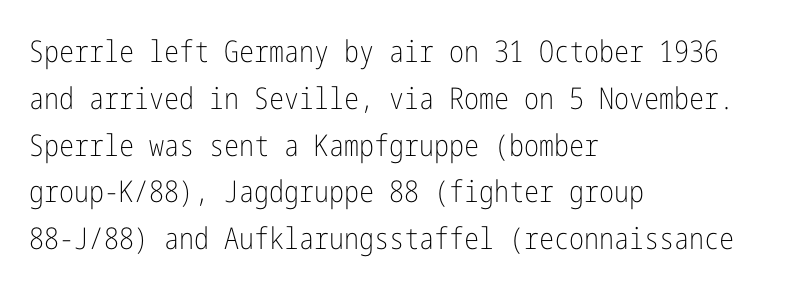
Q: Is the text bold? A: No.
Q: Is the text italic (slanted)? A: No, it is upright.
Q: Is the typeface a serif or a sans-serif typeface? A: Sans-serif.
Q: Is the text underlined? A: No.
Q: How is the paragraph aligned? A: Left-aligned.
Q: Is the spacing between letters normal or unusually wide? A: Normal.
Q: Is the spacing between lines tight, normal or loose? A: Normal.
Q: Width (condensed, normal, or wide)? A: Condensed.
Q: Stroke contrast? A: Low.
Q: x-height? A: Medium.
